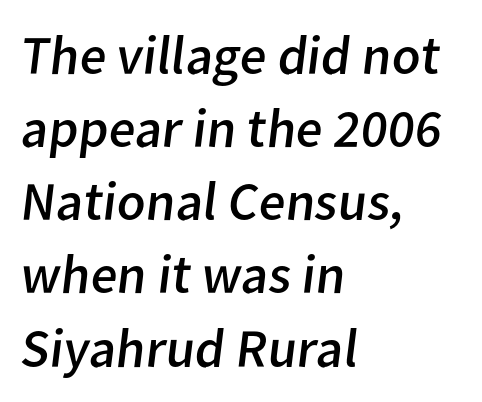
The image shows 55 px regular-weight sans-serif type; set left-aligned, normal line spacing (1.33x), normal letter spacing, not underlined; low stroke contrast and a medium x-height.
